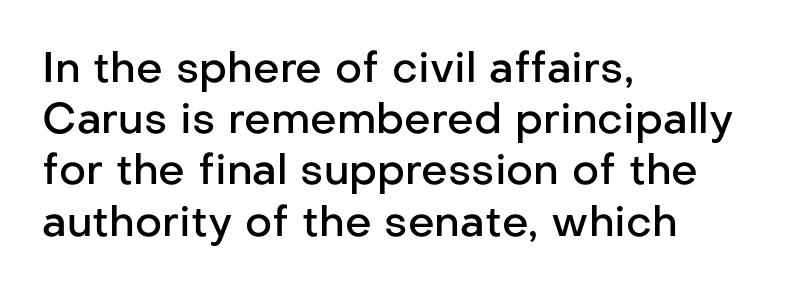
Q: Is the text bold? A: Semi-bold.
Q: Is the text italic (slanted)? A: No, it is upright.
Q: Is the typeface a serif or a sans-serif typeface? A: Sans-serif.
Q: Is the text underlined? A: No.
Q: How is the paragraph aligned? A: Left-aligned.
Q: Is the spacing between letters normal or unusually wide? A: Normal.
Q: Width (condensed, normal, or wide)? A: Normal.
Q: Stroke contrast? A: Low.
Q: x-height? A: Medium.
Q: Monospaced? A: No.
